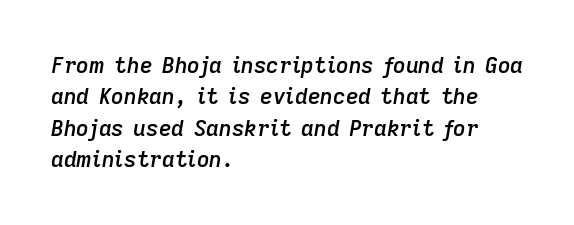
The image shows 22 px text type, italic (leaning right); set left-aligned, normal line spacing (1.43x), normal letter spacing, not underlined.
